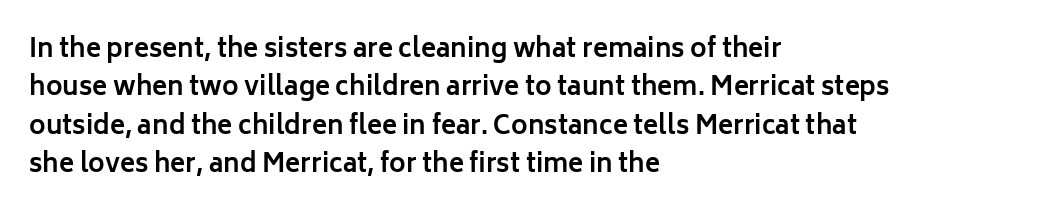
The image shows 25 px bold type, upright; set left-aligned, normal line spacing (1.54x), normal letter spacing, not underlined.
